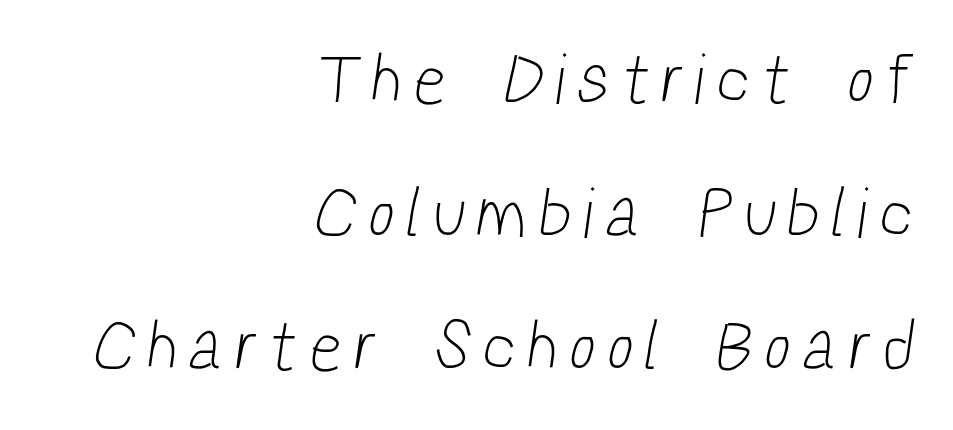
{"serif": "no", "bold": "no", "weight": "light", "width": "condensed", "stroke_contrast": "low", "x_height": "medium", "monospaced": "no", "underline": "no", "align": "right", "line_spacing": "loose", "line_spacing_ratio": 1.91, "letter_spacing": "wide", "letter_spacing_em": 0.25, "glyph_px": 70}
